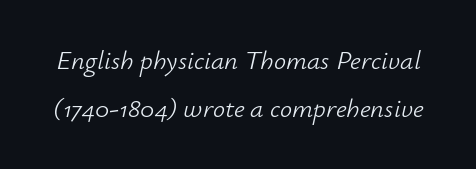
The image shows 27 px text type, italic (leaning right); set line spacing 1.77x, normal letter spacing, not underlined.
